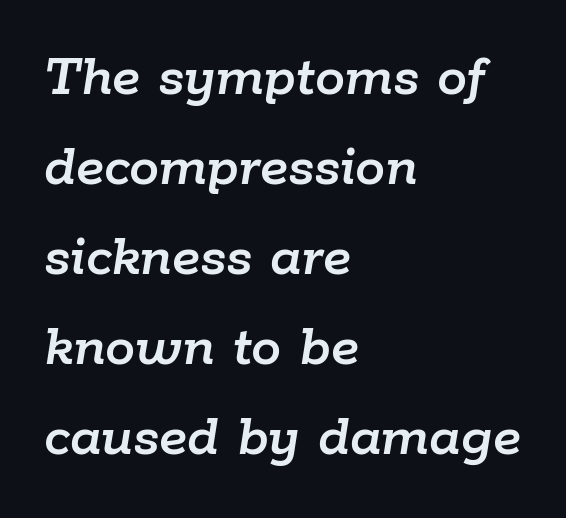
The image shows 60 px text type, italic (leaning right); set left-aligned, normal line spacing (1.5x), normal letter spacing, not underlined; low stroke contrast and a medium x-height.
